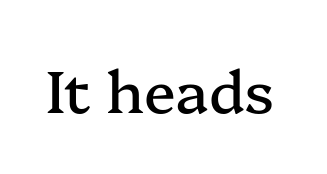
{"serif": "yes", "italic": "no", "width": "normal", "stroke_contrast": "medium", "x_height": "medium", "monospaced": "no", "underline": "no", "letter_spacing": "normal", "letter_spacing_em": 0.0, "glyph_px": 59}
